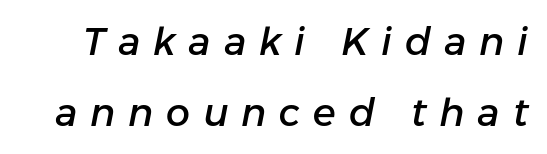
{"italic": "yes", "lean": "right", "slant_degrees": 11, "width": "normal", "stroke_contrast": "low", "x_height": "medium", "monospaced": "no", "underline": "no", "line_spacing_ratio": 1.86, "letter_spacing": "wide", "letter_spacing_em": 0.34, "glyph_px": 38}
